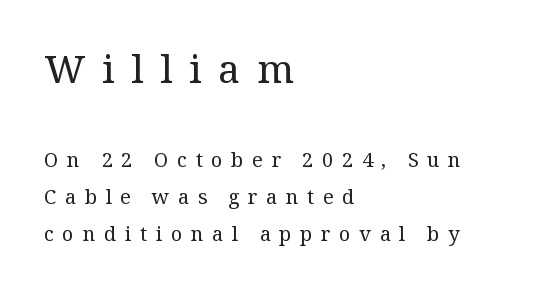
The image shows 39 px regular-weight serif type, upright; set left-aligned, line spacing 1.85x, unusually wide letter spacing (+0.43 em), not underlined; the first (top) block is 1.95x larger; medium stroke contrast and a medium x-height.
